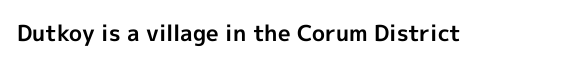
The image shows 22 px bold type, upright; set normal letter spacing, not underlined.
